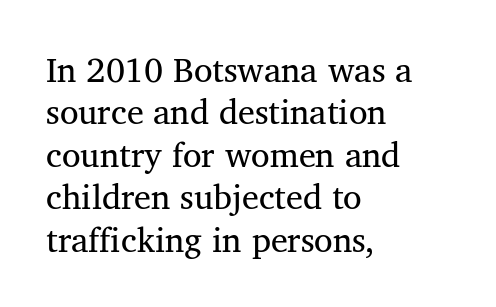
Regarding serifs, this sample has them. Students, note that the glyphs here touch the page at normal intervals. This rendering uses left alignment, leaving the right contour irregular. The passage shown is not bold in any degree. The gap between lines stays unmarked. Successive baselines arrive at the customary interval.
